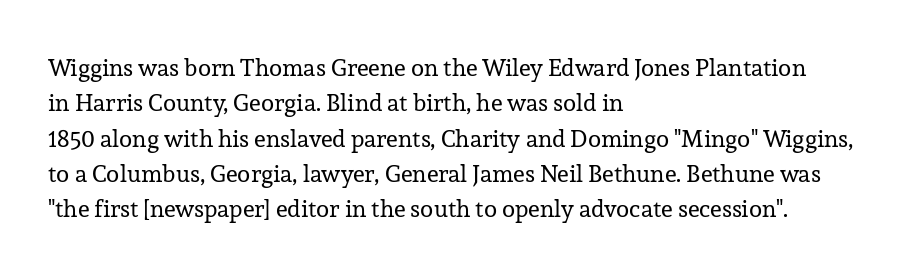
Q: Is the text bold? A: No.
Q: Is the text italic (slanted)? A: No, it is upright.
Q: Is the text underlined? A: No.
Q: How is the paragraph aligned? A: Left-aligned.
Q: Is the spacing between letters normal or unusually wide? A: Normal.
Q: Is the spacing between lines tight, normal or loose? A: Normal.
